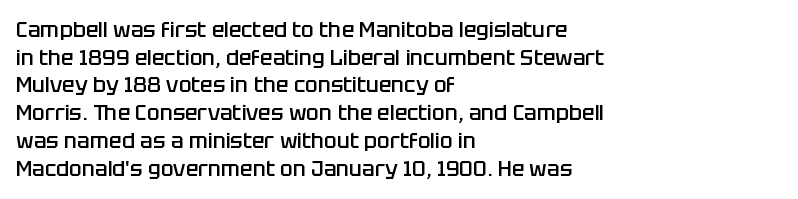
{"italic": "no", "bold": "semi", "underline": "no", "align": "left", "line_spacing": "normal", "line_spacing_ratio": 1.32, "letter_spacing": "normal", "letter_spacing_em": 0.0, "glyph_px": 21}
